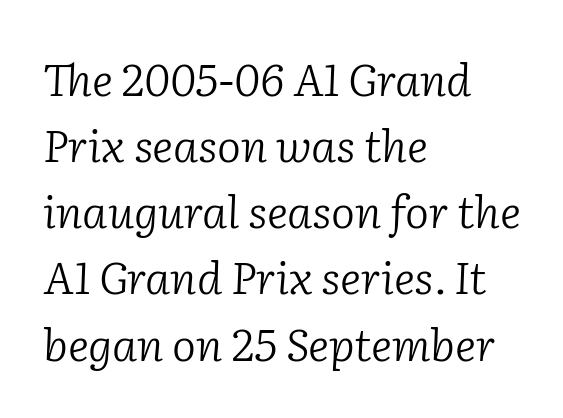
Q: Is the text bold? A: No.
Q: Is the text italic (slanted)? A: Yes, it leans right by about 2 degrees.
Q: Is the typeface a serif or a sans-serif typeface? A: Serif.
Q: Is the text underlined? A: No.
Q: How is the paragraph aligned? A: Left-aligned.
Q: Is the spacing between letters normal or unusually wide? A: Normal.
Q: Is the spacing between lines tight, normal or loose? A: Normal.
Q: Width (condensed, normal, or wide)? A: Normal.
Q: Stroke contrast? A: Low.
Q: x-height? A: Medium.
Q: Monospaced? A: No.
